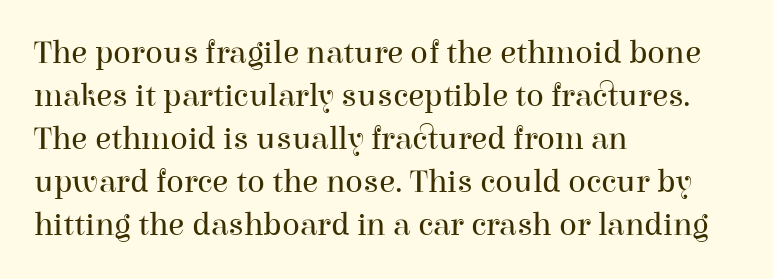
Q: Is the text bold? A: No.
Q: Is the text italic (slanted)? A: No, it is upright.
Q: Is the typeface a serif or a sans-serif typeface? A: Serif.
Q: Is the text underlined? A: No.
Q: How is the paragraph aligned? A: Left-aligned.
Q: Is the spacing between letters normal or unusually wide? A: Normal.
Q: Is the spacing between lines tight, normal or loose? A: Normal.
Q: Width (condensed, normal, or wide)? A: Normal.
Q: Stroke contrast? A: High.
Q: x-height? A: Medium.
Q: Monospaced? A: No.
